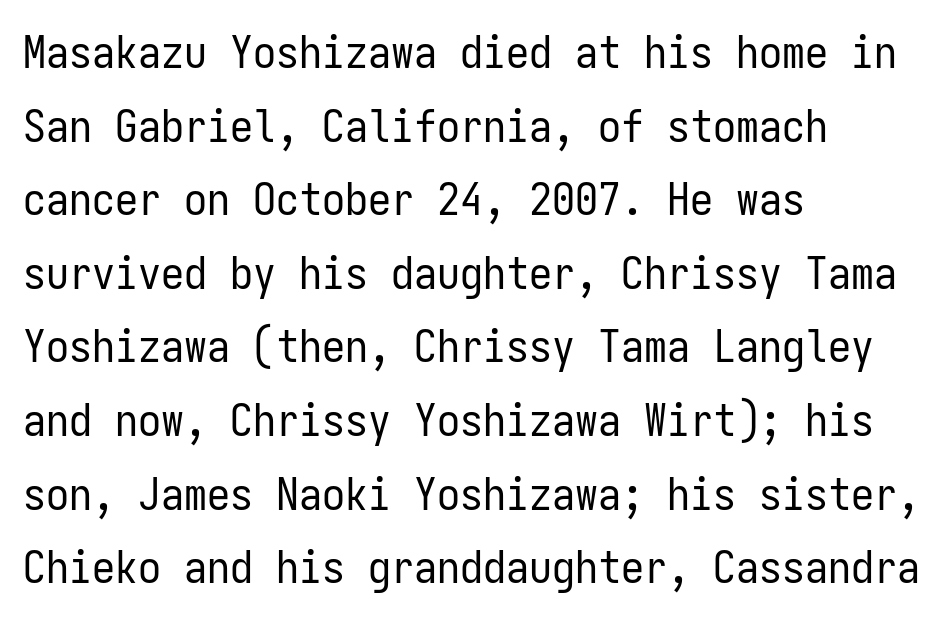
The image shows 46 px regular-weight, condensed sans-serif type, upright, monospaced; set left-aligned, normal line spacing (1.6x), normal letter spacing, not underlined; low stroke contrast and a medium x-height.
